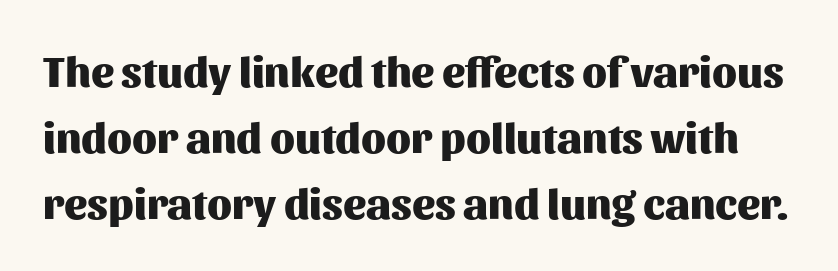
{"serif": "no", "italic": "no", "bold": "yes", "weight": "heavy", "width": "normal", "stroke_contrast": "medium", "x_height": "medium", "monospaced": "no", "underline": "no", "line_spacing": "normal", "line_spacing_ratio": 1.54, "letter_spacing": "normal", "letter_spacing_em": 0.0, "glyph_px": 43}
